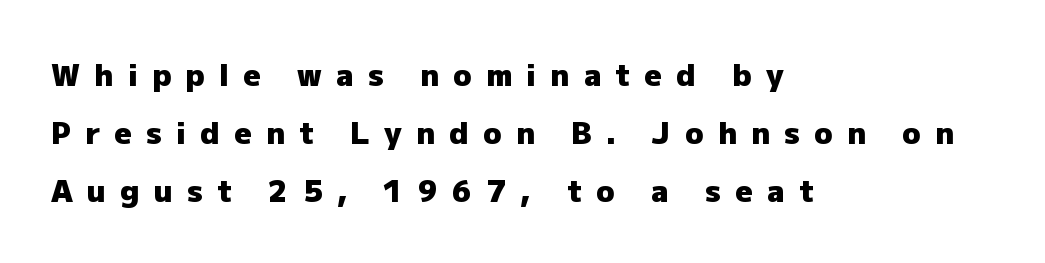
Q: Is the text bold? A: Yes.
Q: Is the text italic (slanted)? A: No, it is upright.
Q: Is the typeface a serif or a sans-serif typeface? A: Sans-serif.
Q: Is the text underlined? A: No.
Q: How is the paragraph aligned? A: Left-aligned.
Q: Is the spacing between letters normal or unusually wide? A: Unusually wide.
Q: Is the spacing between lines tight, normal or loose? A: Loose.
Q: Width (condensed, normal, or wide)? A: Normal.
Q: Stroke contrast? A: Low.
Q: x-height? A: Medium.
Q: Monospaced? A: No.
